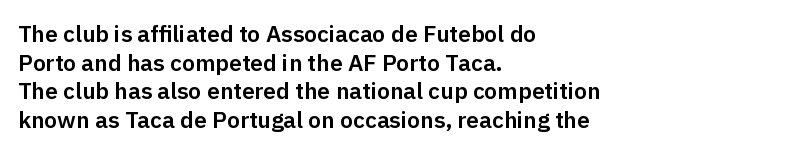
The image shows 23 px text type, upright; set left-aligned, normal line spacing (1.25x), normal letter spacing, not underlined.
